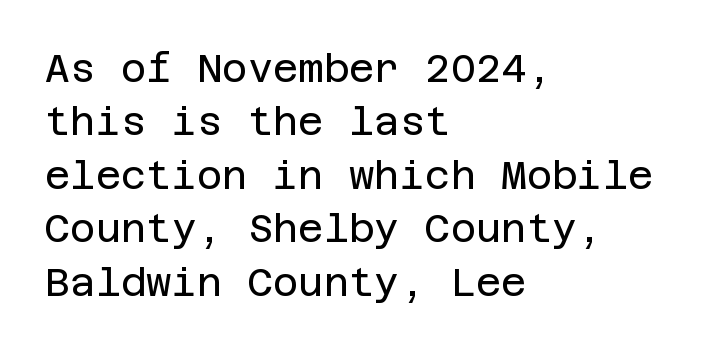
The image shows 39 px regular-weight sans-serif type, upright; set left-aligned, normal line spacing (1.37x), normal letter spacing, not underlined; low stroke contrast and a large x-height.
